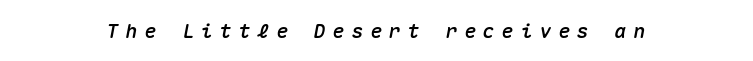
Q: Is the text italic (slanted)? A: Yes, it leans right by about 10 degrees.
Q: Is the text underlined? A: No.
Q: How is the paragraph aligned? A: Centered.
Q: Is the spacing between letters normal or unusually wide? A: Unusually wide.
